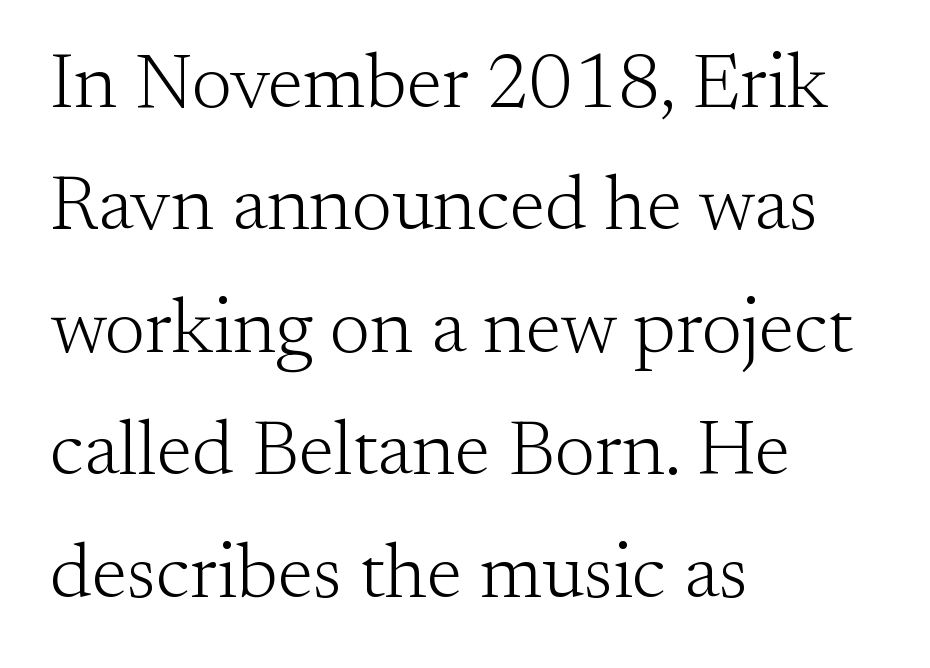
The area under the type is left untouched. Where is the straight margin? On the left. Summary of weight: not heavy and not bold. This sample uses a serif face. Letter spacing: default. Ordinary non-slanted type is in use.
